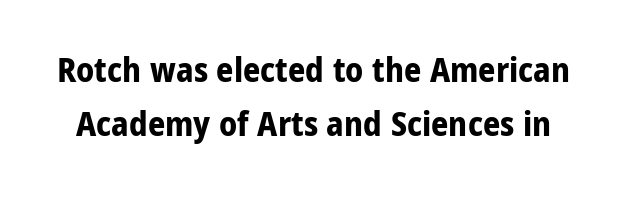
Quick note: not italic, upright. Words appear dense and cohesive because spacing is normal. Check under the words: just untouched page. The passage shown is typed in a proportional face where columns would drift.
